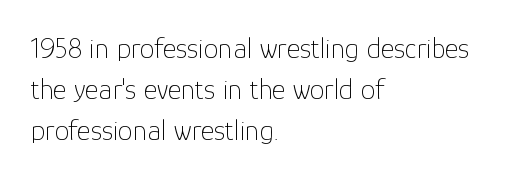
The image shows 29 px thin sans-serif type, upright; set left-aligned, normal line spacing (1.42x), normal letter spacing, not underlined; low stroke contrast and a medium x-height.
